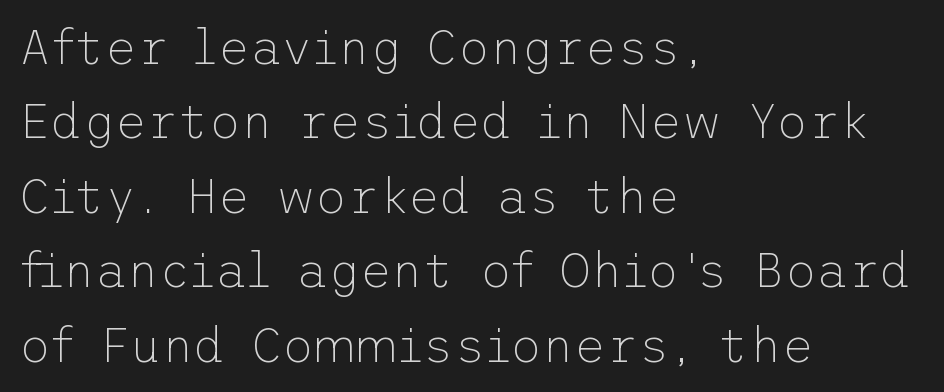
Every character sits straight up, as roman type does. Teacher's note: observe the even left margin — that is flush-left alignment. This rendering leaves character spacing at its baseline value. No word sits above an underline.
